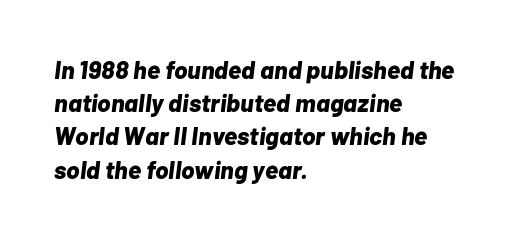
The image shows 25 px bold type, italic (leaning right); set left-aligned, normal line spacing (1.33x), normal letter spacing, not underlined.
